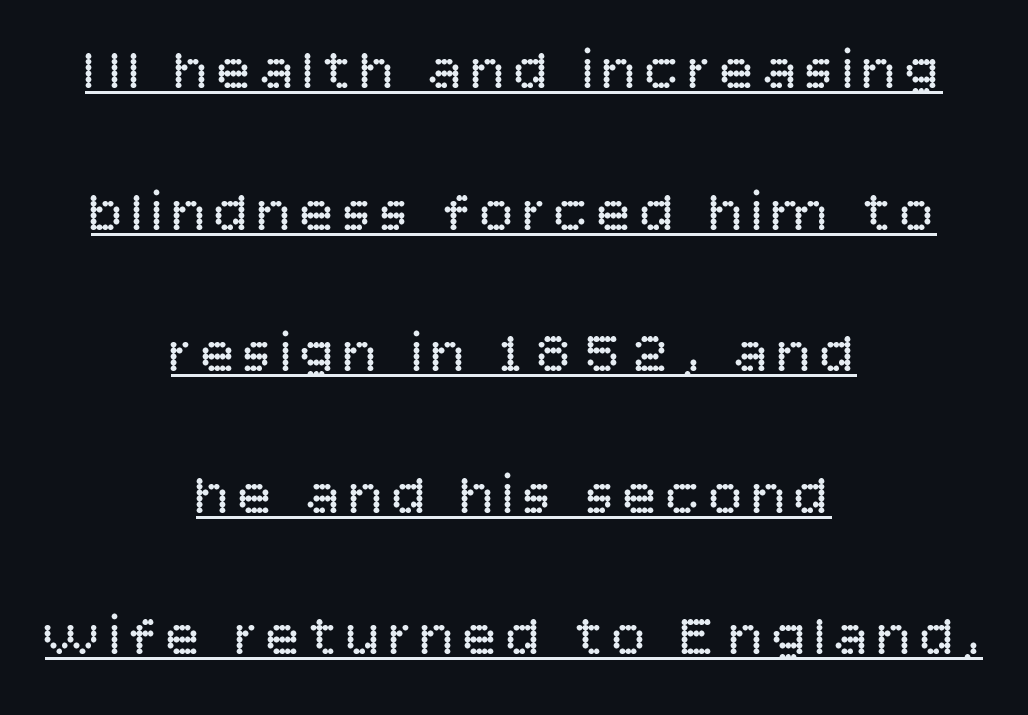
{"serif": "no", "italic": "no", "bold": "no", "weight": "regular", "width": "normal", "stroke_contrast": "low", "x_height": "large", "monospaced": "no", "underline": "yes", "align": "center", "line_spacing": "loose", "line_spacing_ratio": 2.44, "glyph_px": 58}
